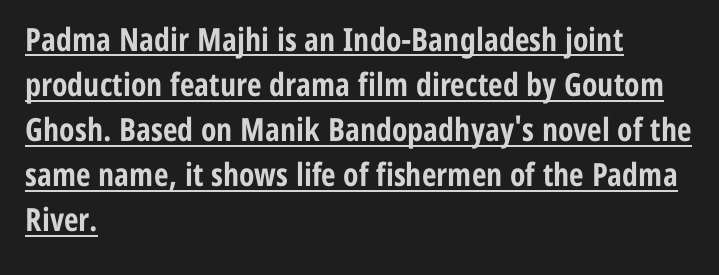
{"serif": "no", "italic": "no", "bold": "yes", "weight": "bold", "width": "condensed", "stroke_contrast": "low", "x_height": "medium", "monospaced": "no", "underline": "yes", "align": "left", "line_spacing": "normal", "line_spacing_ratio": 1.41, "letter_spacing": "normal", "letter_spacing_em": 0.0, "glyph_px": 32}
